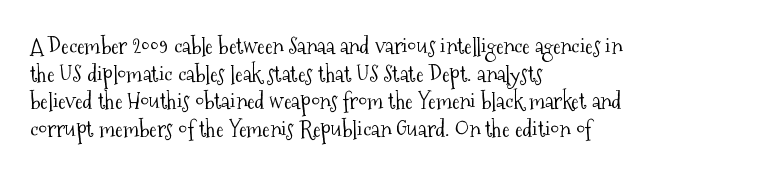
The image shows 23 px text type, upright; set left-aligned, line spacing 1.2x, normal letter spacing, not underlined.
